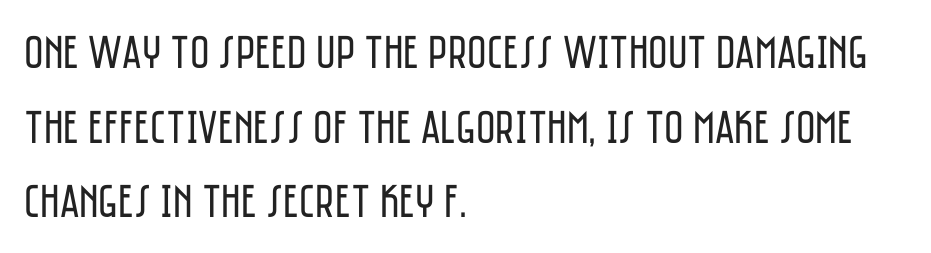
All the whitespace from short lines collects on the right. The characters are drawn with everyday or finer stroke widths. The characters display no serif detailing; their extremities are plain. This sample keeps an unexceptional amount of space between lines. Each row of text sits above clean, open space. Default kerning and tracking; the words read as compact shapes.
